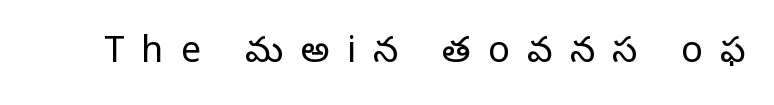
No italicization has been applied; the sample stays upright. Between one letter and the next there's a generous, obvious gap. The strokes carry an ordinary text weight at most. Unlike a clean sans, this face finishes its strokes with serifs. Each letter keeps its own natural width here, so spacing adapts to shape. Underline: absent.
